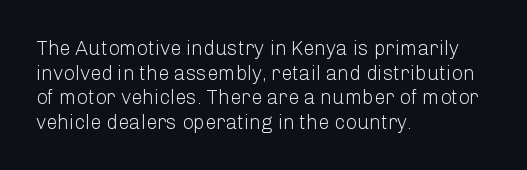
Q: Is the text bold? A: No.
Q: Is the text italic (slanted)? A: No, it is upright.
Q: Is the text underlined? A: No.
Q: How is the paragraph aligned? A: Left-aligned.
Q: Is the spacing between letters normal or unusually wide? A: Normal.
